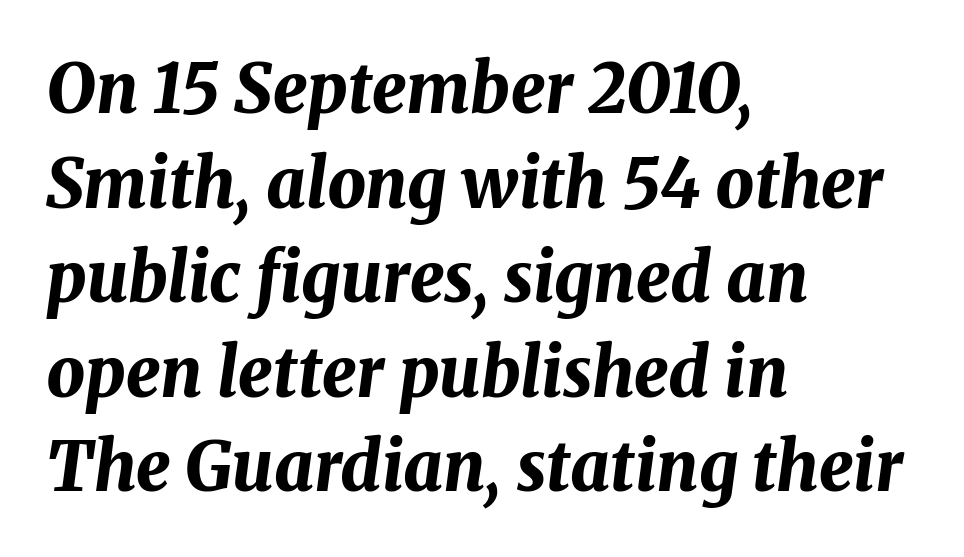
The image shows 68 px bold type, italic (leaning right); set left-aligned, normal line spacing (1.39x), normal letter spacing, not underlined; medium stroke contrast and a medium x-height.
